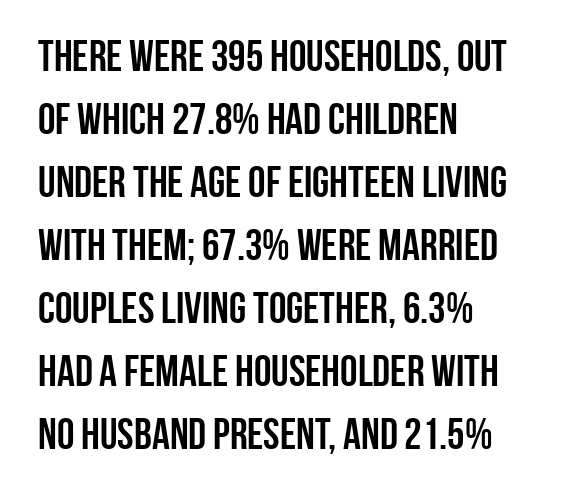
The image shows 44 px semibold, condensed sans-serif type, upright; set left-aligned, normal line spacing (1.43x), normal letter spacing, not underlined; low stroke contrast and a large x-height.
